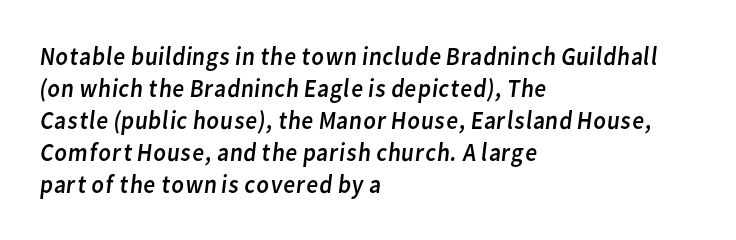
{"bold": "no", "underline": "no", "align": "left", "line_spacing_ratio": 1.23, "letter_spacing": "normal", "letter_spacing_em": 0.0, "glyph_px": 26}
